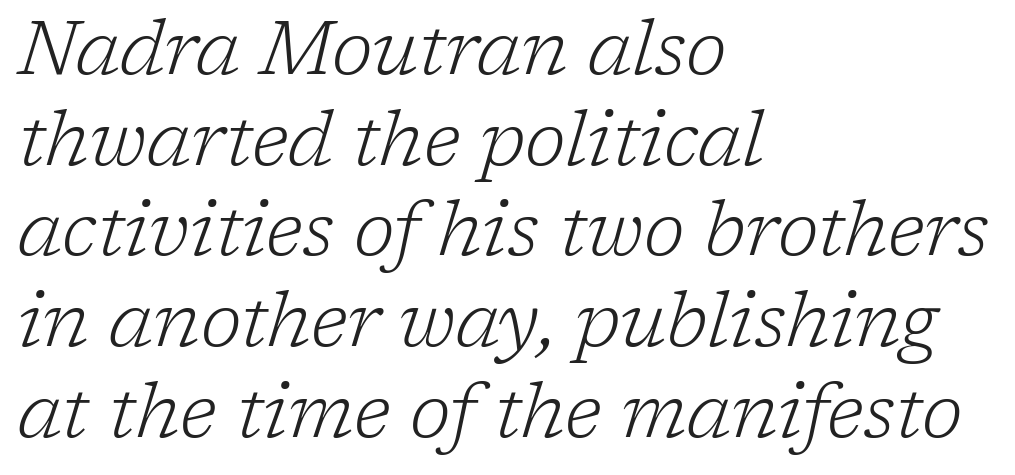
{"serif": "yes", "italic": "yes", "lean": "right", "slant_degrees": 17, "bold": "no", "weight": "light", "width": "normal", "stroke_contrast": "low", "x_height": "medium", "monospaced": "no", "underline": "no", "align": "left", "line_spacing_ratio": 1.21, "letter_spacing": "normal", "letter_spacing_em": 0.0, "glyph_px": 75}
